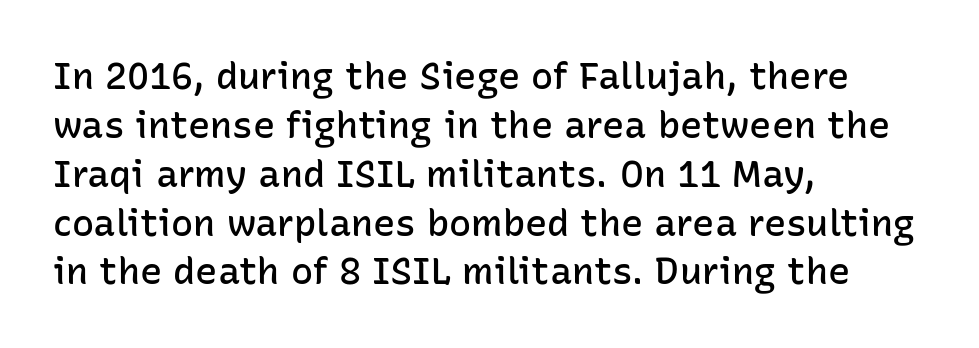
This is roman type, the default non-slanted kind. Horizontal bands of white between lines are of average thickness. What kind of face is this? One without serifs — a sans. Is the type bold? Partly — it's a semibold, heavier than regular but not fully bold.
